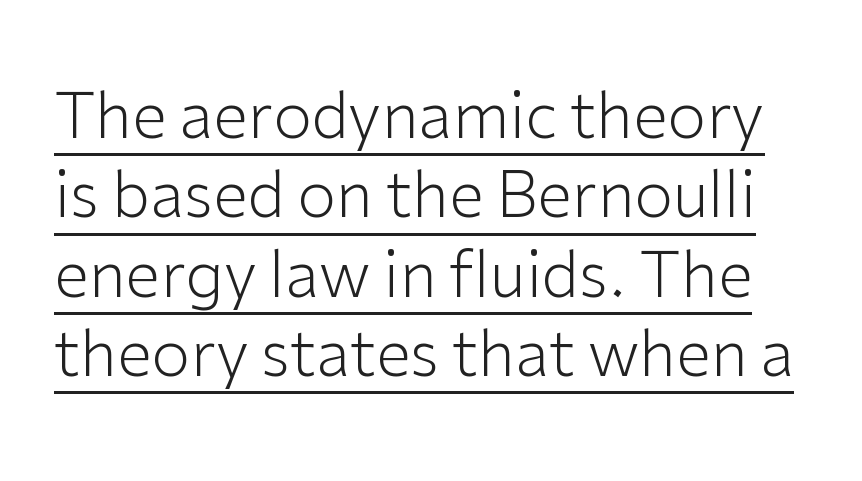
The image shows 63 px light sans-serif type, upright; set normal line spacing (1.26x), normal letter spacing, underlined; low stroke contrast and a medium x-height.
